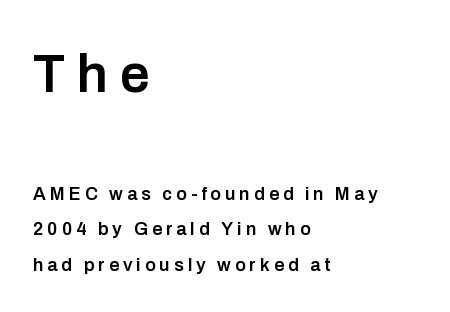
The image shows 53 px semibold sans-serif type, upright; set left-aligned, loose line spacing (1.97x), unusually wide letter spacing (+0.22 em), not underlined; the first (top) block is 2.94x larger; low stroke contrast and a medium x-height.
